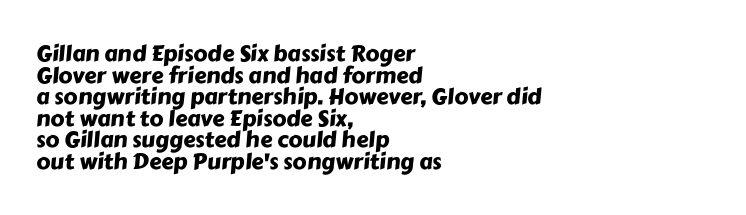
{"underline": "no", "align": "left", "line_spacing": "tight", "line_spacing_ratio": 0.98, "letter_spacing": "normal", "letter_spacing_em": 0.0, "glyph_px": 22}
